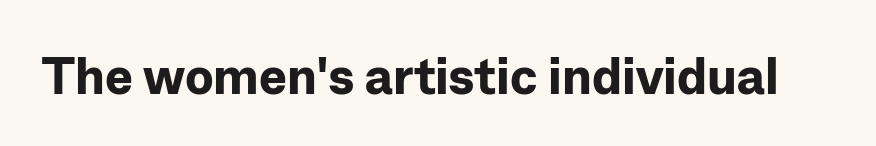
{"serif": "no", "italic": "no", "bold": "yes", "weight": "bold", "width": "normal", "stroke_contrast": "low", "x_height": "medium", "monospaced": "no", "underline": "no", "letter_spacing": "normal", "letter_spacing_em": 0.0, "glyph_px": 52}
